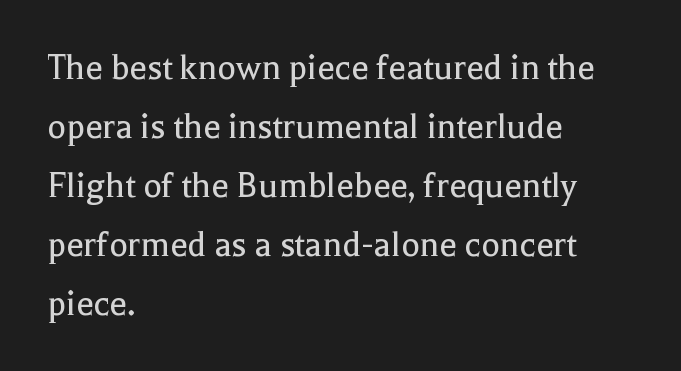
{"serif": "yes", "italic": "no", "bold": "no", "weight": "regular", "width": "normal", "x_height": "medium", "monospaced": "no", "underline": "no", "align": "left", "line_spacing": "normal", "line_spacing_ratio": 1.51, "letter_spacing": "normal", "letter_spacing_em": 0.0, "glyph_px": 39}
